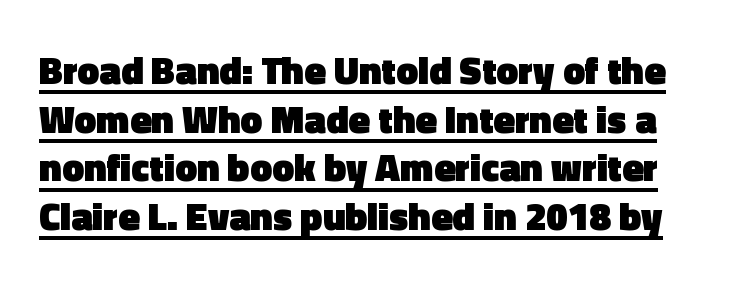
{"serif": "no", "italic": "no", "bold": "yes", "weight": "heavy", "width": "normal", "x_height": "medium", "monospaced": "no", "underline": "yes", "line_spacing": "normal", "line_spacing_ratio": 1.25, "letter_spacing": "normal", "letter_spacing_em": 0.0, "glyph_px": 39}
